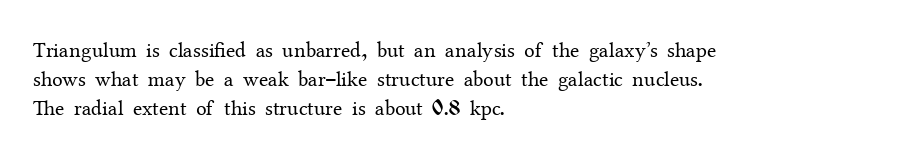
Tracking here is standard; glyphs follow each other at the usual distance. Heft: none added — not bold. These lines are set flush left with a ragged right edge. The letters stand straight up with perfectly vertical stems. Has an underline been added? It has not.
